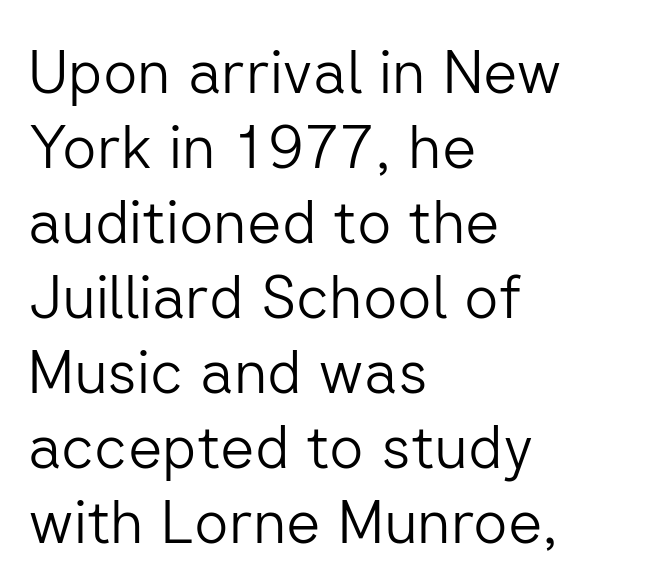
Q: Is the text bold? A: No.
Q: Is the text italic (slanted)? A: No, it is upright.
Q: Is the typeface a serif or a sans-serif typeface? A: Sans-serif.
Q: Is the text underlined? A: No.
Q: How is the paragraph aligned? A: Left-aligned.
Q: Is the spacing between letters normal or unusually wide? A: Normal.
Q: Is the spacing between lines tight, normal or loose? A: Normal.
Q: Width (condensed, normal, or wide)? A: Normal.
Q: Stroke contrast? A: Low.
Q: x-height? A: Medium.
Q: Monospaced? A: No.
